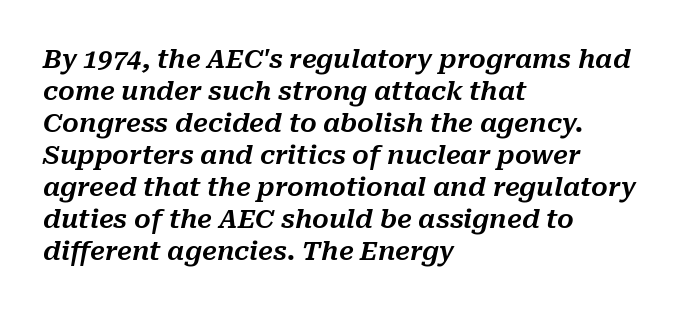
Q: Is the text italic (slanted)? A: Yes, it leans right by about 10 degrees.
Q: Is the text underlined? A: No.
Q: How is the paragraph aligned? A: Left-aligned.
Q: Is the spacing between letters normal or unusually wide? A: Normal.
